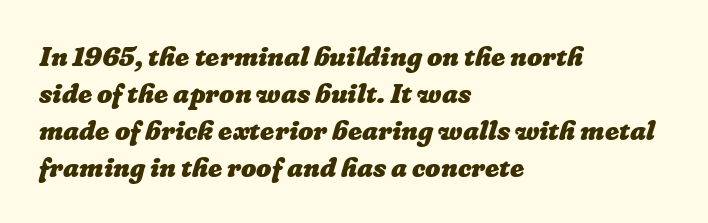
Words appear dense and cohesive because spacing is normal. The strip under each line holds only bare page. The glyphs have the mass of a bold cut. Quick note: interline space is typical. A classic flush-left, rag-right setting is used for this passage.
